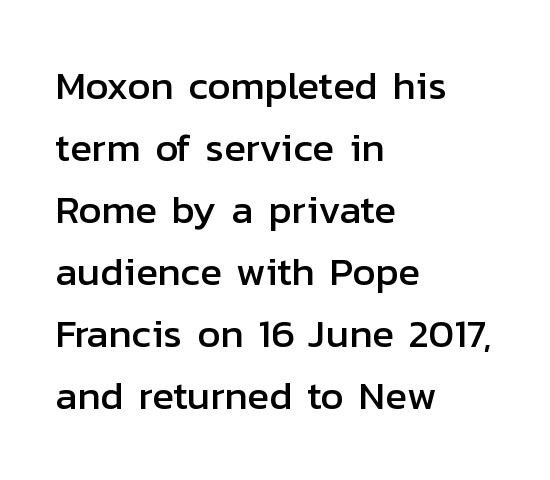
Q: Is the text italic (slanted)? A: No, it is upright.
Q: Is the typeface a serif or a sans-serif typeface? A: Sans-serif.
Q: Is the text underlined? A: No.
Q: How is the paragraph aligned? A: Left-aligned.
Q: Is the spacing between letters normal or unusually wide? A: Normal.
Q: Is the spacing between lines tight, normal or loose? A: Normal.
Q: Width (condensed, normal, or wide)? A: Normal.
Q: Stroke contrast? A: Low.
Q: x-height? A: Medium.
Q: Monospaced? A: No.
